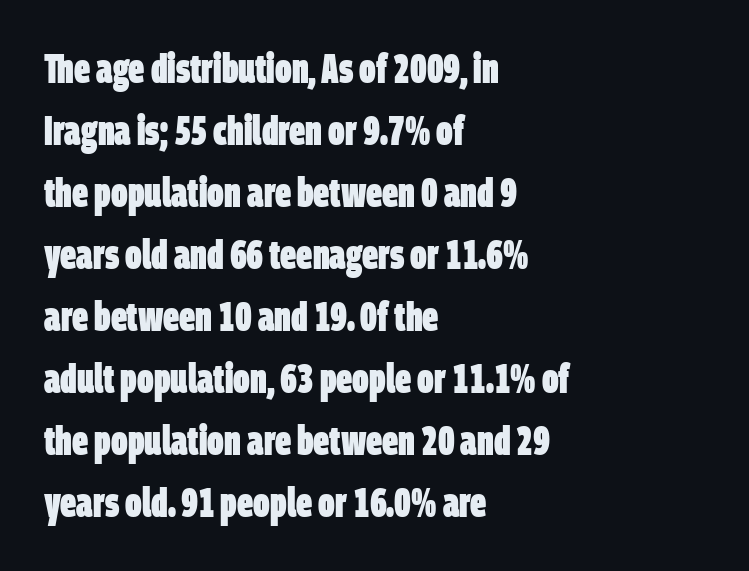
{"serif": "no", "bold": "yes", "weight": "heavy", "width": "condensed", "stroke_contrast": "low", "x_height": "large", "monospaced": "no", "underline": "no", "align": "left", "line_spacing": "normal", "line_spacing_ratio": 1.55, "letter_spacing": "normal", "letter_spacing_em": 0.0, "glyph_px": 40}
